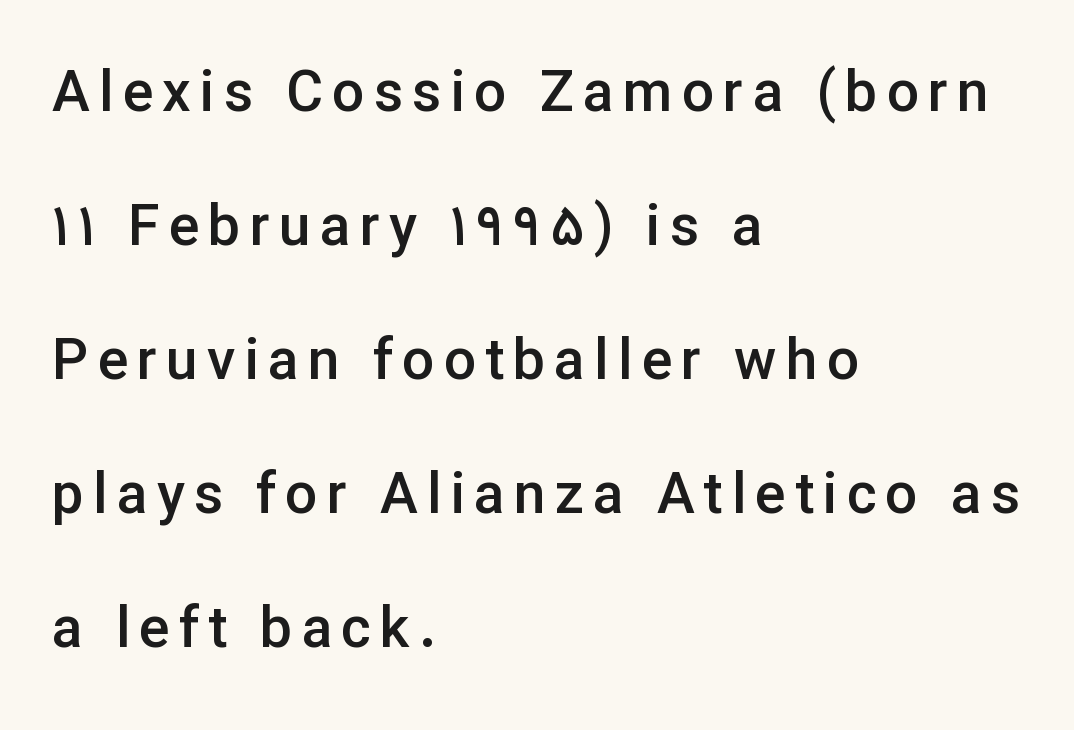
{"serif": "no", "italic": "no", "bold": "semi", "weight": "semibold", "width": "normal", "stroke_contrast": "low", "x_height": "medium", "monospaced": "no", "underline": "no", "align": "left", "line_spacing": "loose", "line_spacing_ratio": 2.35, "glyph_px": 57}
